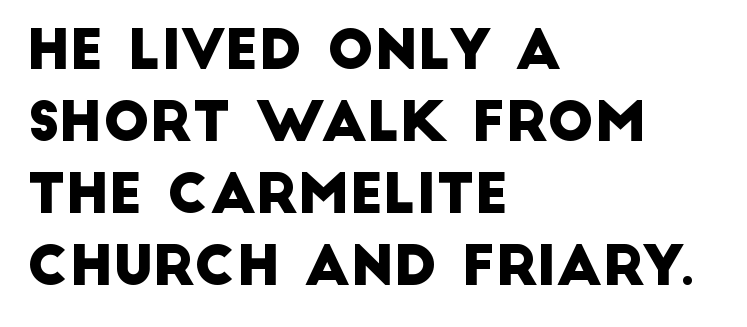
{"serif": "no", "width": "normal", "stroke_contrast": "low", "x_height": "large", "monospaced": "no", "underline": "no", "align": "left", "line_spacing": "normal", "line_spacing_ratio": 1.31, "letter_spacing": "normal", "letter_spacing_em": 0.0, "glyph_px": 55}
